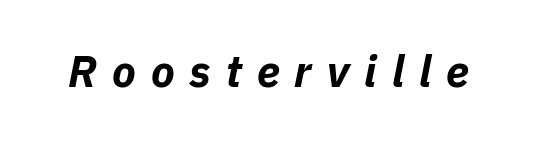
Q: Is the text bold? A: Yes.
Q: Is the text italic (slanted)? A: Yes, it leans right by about 11 degrees.
Q: Is the text underlined? A: No.
Q: Is the spacing between letters normal or unusually wide? A: Unusually wide.
Q: Width (condensed, normal, or wide)? A: Normal.
Q: Stroke contrast? A: Low.
Q: x-height? A: Medium.
Q: Monospaced? A: No.
